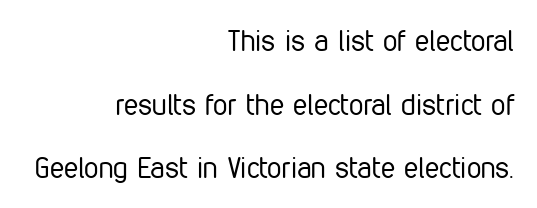
{"serif": "no", "italic": "no", "bold": "no", "weight": "regular", "width": "condensed", "stroke_contrast": "low", "x_height": "medium", "monospaced": "no", "underline": "no", "align": "right", "line_spacing": "loose", "line_spacing_ratio": 2.19, "letter_spacing": "normal", "letter_spacing_em": 0.0, "glyph_px": 29}
